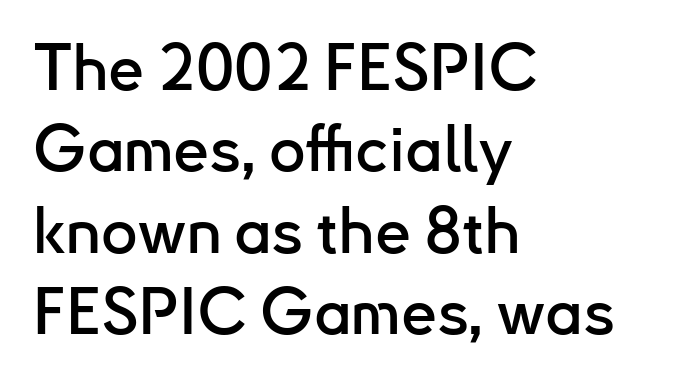
These lines are rendered in a variable-pitch font. The lettering stays uniformly vertical, giving the passage a roman look. Each line starts at the same left margin while the right side varies. Honestly, the letter spacing is just normal — you wouldn't notice it.
